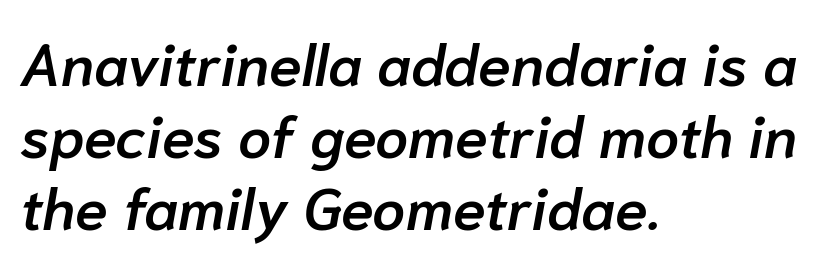
Short note: letters normally spaced. Check the space under the baseline: it is left empty. This is moderately heavy type, rendered in semibold. These lines were composed using italics.
